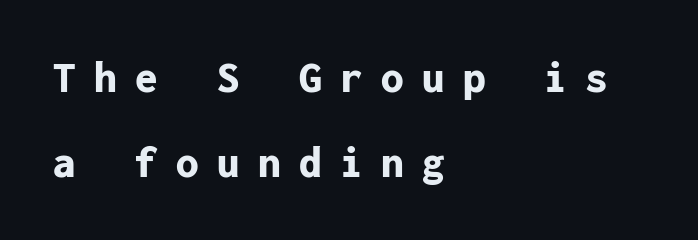
The image shows 45 px bold sans-serif type, upright, monospaced; set left-aligned, line spacing 1.89x, unusually wide letter spacing (+0.41 em), not underlined; low stroke contrast and a medium x-height.
